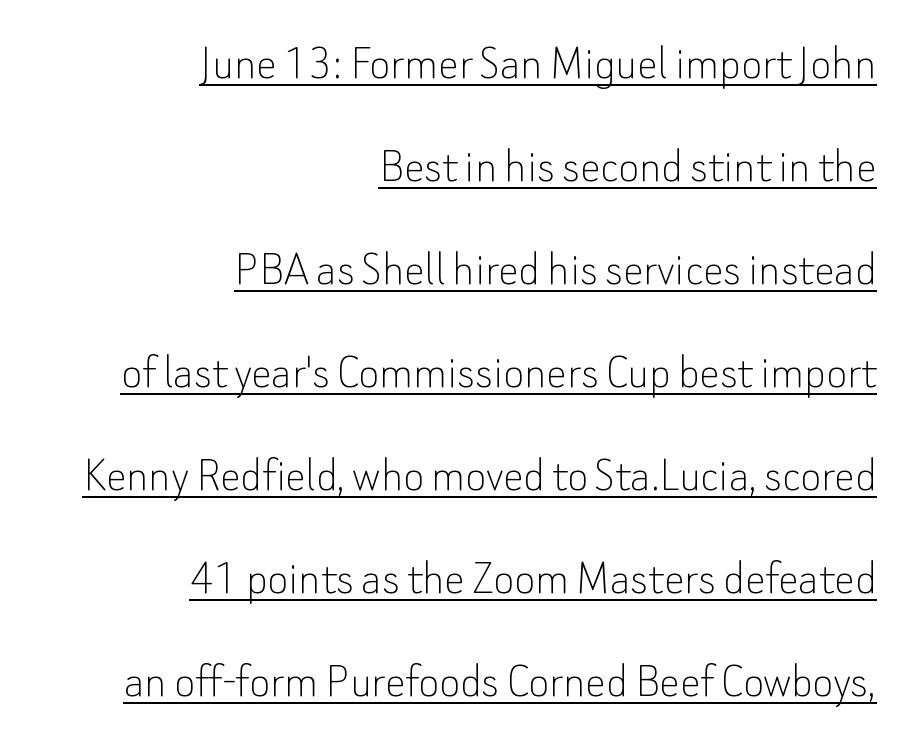
{"serif": "no", "italic": "no", "bold": "no", "weight": "thin", "width": "normal", "stroke_contrast": "low", "x_height": "small", "monospaced": "no", "underline": "yes", "align": "right", "line_spacing": "loose", "line_spacing_ratio": 2.02, "letter_spacing": "normal", "letter_spacing_em": 0.0, "glyph_px": 51}
